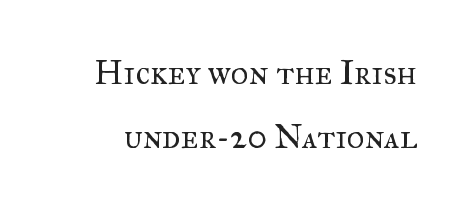
Q: Is the text bold? A: No.
Q: Is the text italic (slanted)? A: No, it is upright.
Q: Is the typeface a serif or a sans-serif typeface? A: Serif.
Q: Is the text underlined? A: No.
Q: Is the spacing between letters normal or unusually wide? A: Normal.
Q: Width (condensed, normal, or wide)? A: Normal.
Q: Stroke contrast? A: Medium.
Q: x-height? A: Small.
Q: Monospaced? A: No.
